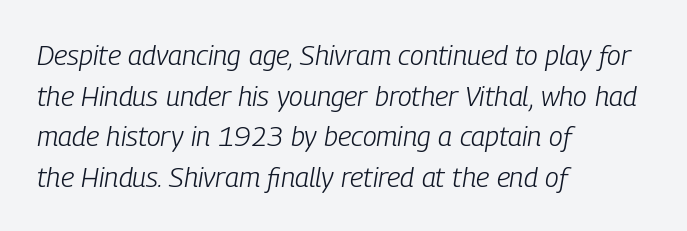
{"italic": "yes", "lean": "right", "slant_degrees": 9, "bold": "no", "weight": "light", "width": "condensed", "stroke_contrast": "low", "x_height": "medium", "monospaced": "no", "underline": "no", "align": "left", "line_spacing": "normal", "line_spacing_ratio": 1.45, "letter_spacing": "normal", "letter_spacing_em": 0.0, "glyph_px": 28}
